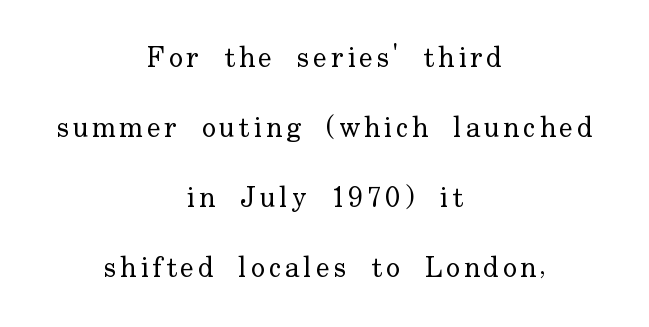
{"serif": "yes", "italic": "no", "bold": "no", "weight": "regular", "width": "normal", "stroke_contrast": "low", "x_height": "small", "monospaced": "no", "underline": "no", "align": "center", "line_spacing": "loose", "line_spacing_ratio": 2.41, "glyph_px": 29}
